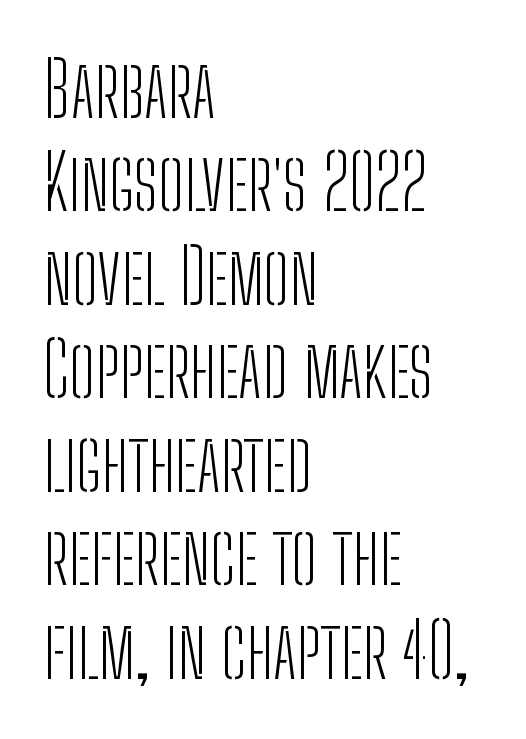
{"serif": "no", "italic": "no", "bold": "no", "weight": "light", "width": "condensed", "stroke_contrast": "low", "x_height": "medium", "monospaced": "no", "underline": "no", "align": "left", "line_spacing_ratio": 1.23, "letter_spacing": "normal", "letter_spacing_em": 0.0, "glyph_px": 76}
